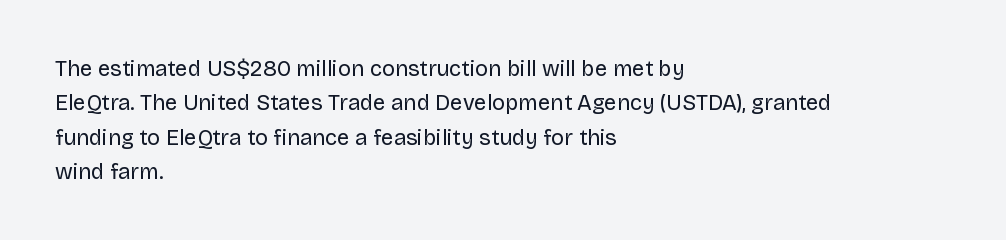
{"italic": "no", "bold": "no", "underline": "no", "align": "left", "line_spacing": "normal", "line_spacing_ratio": 1.56, "letter_spacing": "normal", "letter_spacing_em": 0.0, "glyph_px": 22}
